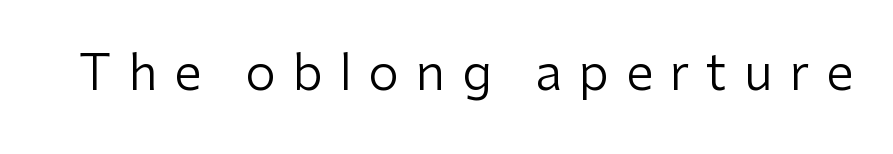
{"serif": "no", "italic": "no", "bold": "no", "weight": "regular", "width": "normal", "stroke_contrast": "low", "x_height": "medium", "monospaced": "no", "underline": "no", "letter_spacing": "wide", "letter_spacing_em": 0.34, "glyph_px": 49}
